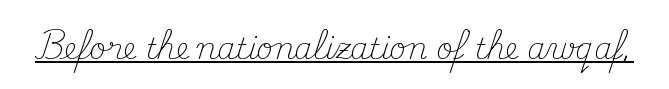
Q: Is the text bold? A: No.
Q: Is the text italic (slanted)? A: Yes.
Q: Is the typeface a serif or a sans-serif typeface? A: Serif.
Q: Is the text underlined? A: Yes.
Q: Is the spacing between letters normal or unusually wide? A: Normal.
Q: Width (condensed, normal, or wide)? A: Normal.
Q: Stroke contrast? A: Medium.
Q: x-height? A: Small.
Q: Monospaced? A: No.
